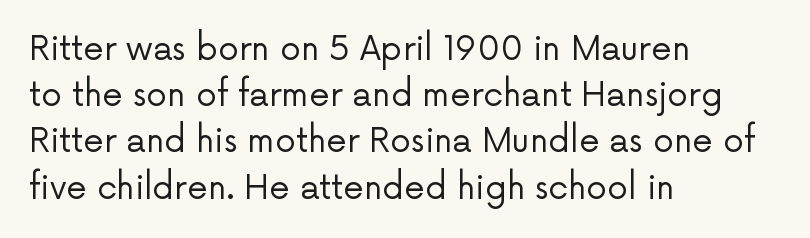
{"serif": "no", "italic": "no", "bold": "no", "weight": "regular", "width": "normal", "stroke_contrast": "low", "x_height": "medium", "monospaced": "no", "underline": "no", "align": "left", "line_spacing": "normal", "line_spacing_ratio": 1.4, "letter_spacing": "normal", "letter_spacing_em": 0.0, "glyph_px": 33}
